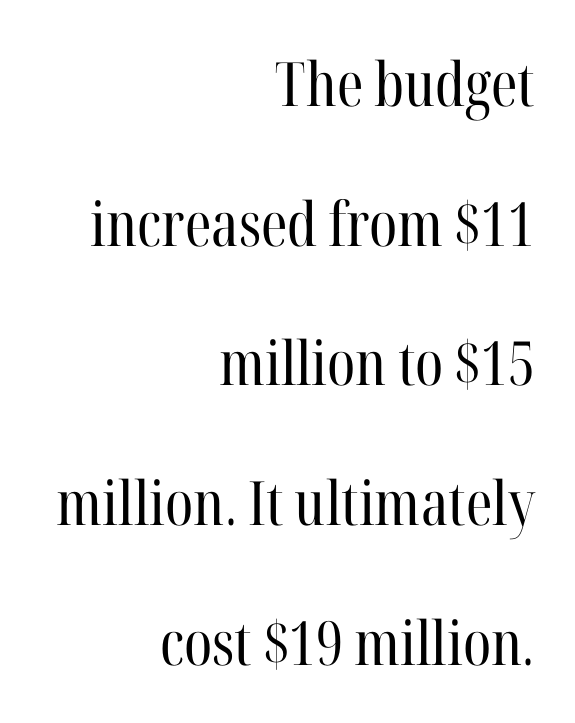
The image shows 61 px regular-weight, condensed serif type, upright; set right-aligned, loose line spacing (2.29x), normal letter spacing, not underlined; high stroke contrast and a medium x-height.
